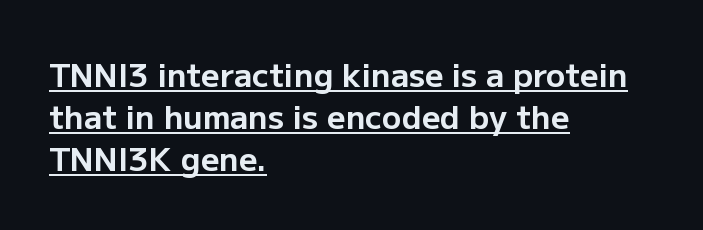
The image shows 32 px bold sans-serif type, upright; set left-aligned, normal line spacing (1.31x), normal letter spacing, underlined; low stroke contrast and a medium x-height.
